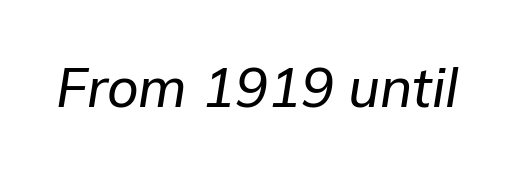
Q: Is the text italic (slanted)? A: Yes, it leans right by about 9 degrees.
Q: Is the text underlined? A: No.
Q: Is the spacing between letters normal or unusually wide? A: Normal.
Q: Width (condensed, normal, or wide)? A: Normal.
Q: Stroke contrast? A: Low.
Q: x-height? A: Medium.
Q: Monospaced? A: No.
